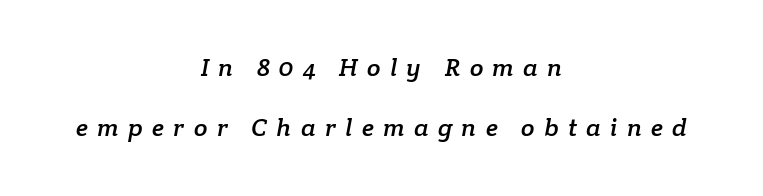
{"underline": "no", "align": "center", "line_spacing": "loose", "line_spacing_ratio": 2.41, "letter_spacing": "wide", "letter_spacing_em": 0.37, "glyph_px": 25}
